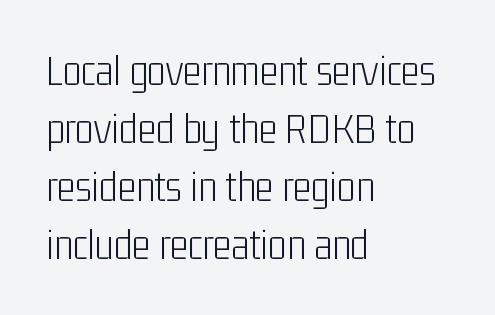
{"serif": "no", "italic": "no", "bold": "no", "weight": "light", "width": "condensed", "stroke_contrast": "low", "x_height": "medium", "monospaced": "no", "underline": "no", "align": "left", "line_spacing": "normal", "line_spacing_ratio": 1.32, "letter_spacing": "normal", "letter_spacing_em": 0.0, "glyph_px": 44}
